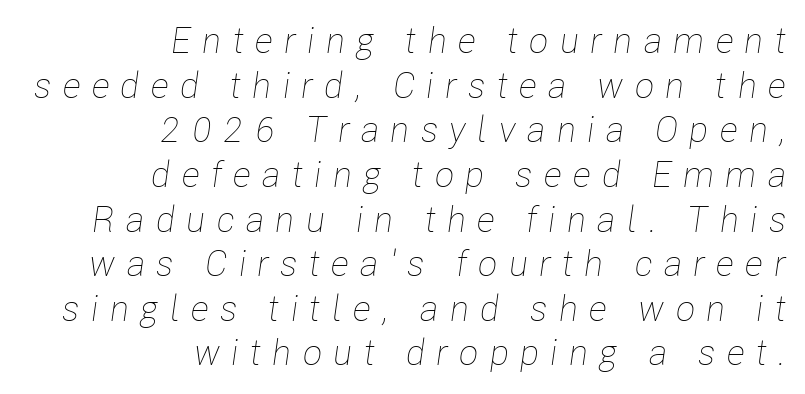
The string is rendered with underlining switched off. The horizontal fit of the characters is loose and conspicuously gappy. Vertical stems look standard width or narrower in stroke. Spacing verdict: proportional, widths tailored to each character. Compared with a flush-left layout, this one pins lines to the opposite, right side.
